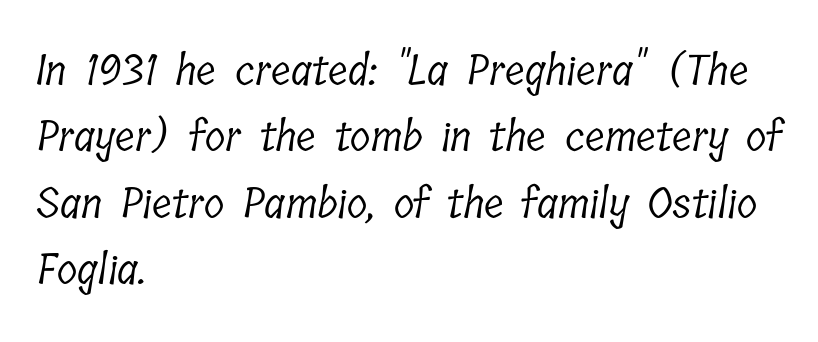
Q: Is the text bold? A: No.
Q: Is the typeface a serif or a sans-serif typeface? A: Serif.
Q: Is the text underlined? A: No.
Q: How is the paragraph aligned? A: Left-aligned.
Q: Is the spacing between letters normal or unusually wide? A: Normal.
Q: Is the spacing between lines tight, normal or loose? A: Normal.
Q: Width (condensed, normal, or wide)? A: Condensed.
Q: Stroke contrast? A: Low.
Q: x-height? A: Medium.
Q: Monospaced? A: No.
